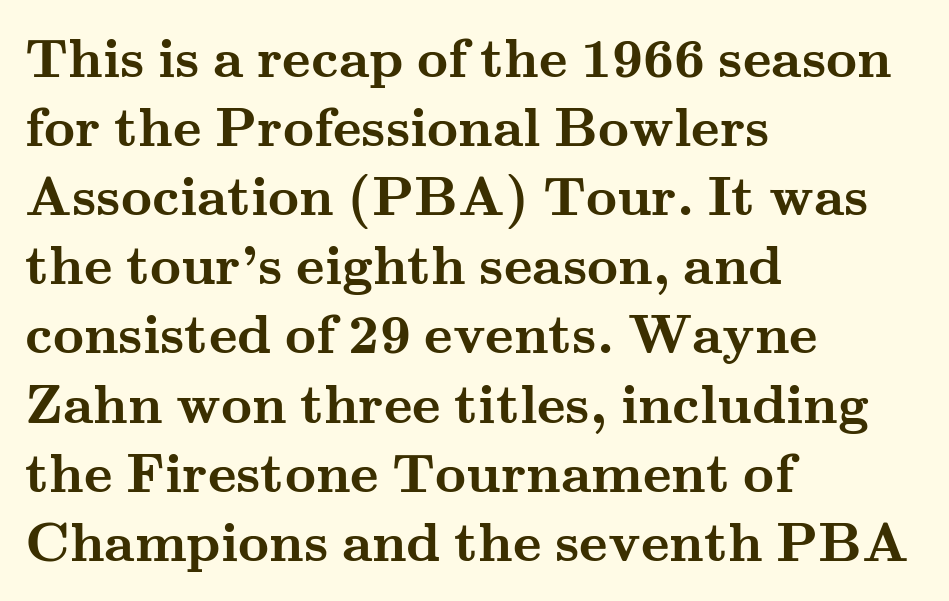
Q: Is the text bold? A: Yes.
Q: Is the text italic (slanted)? A: No, it is upright.
Q: Is the typeface a serif or a sans-serif typeface? A: Serif.
Q: Is the text underlined? A: No.
Q: How is the paragraph aligned? A: Left-aligned.
Q: Is the spacing between letters normal or unusually wide? A: Normal.
Q: Is the spacing between lines tight, normal or loose? A: Normal.
Q: Width (condensed, normal, or wide)? A: Wide.
Q: Stroke contrast? A: Medium.
Q: x-height? A: Small.
Q: Monospaced? A: No.
